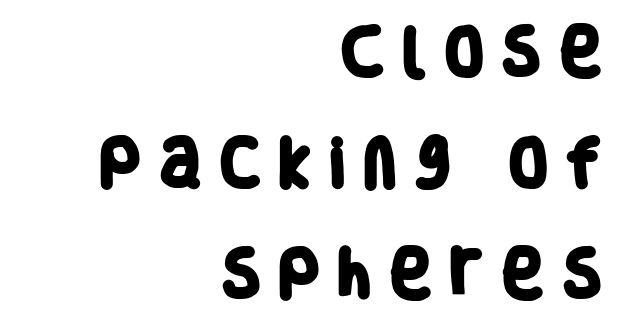
The image shows 54 px heavy, condensed sans-serif type; set right-aligned, loose line spacing (2.06x), unusually wide letter spacing (+0.28 em), not underlined; low stroke contrast and a large x-height.
